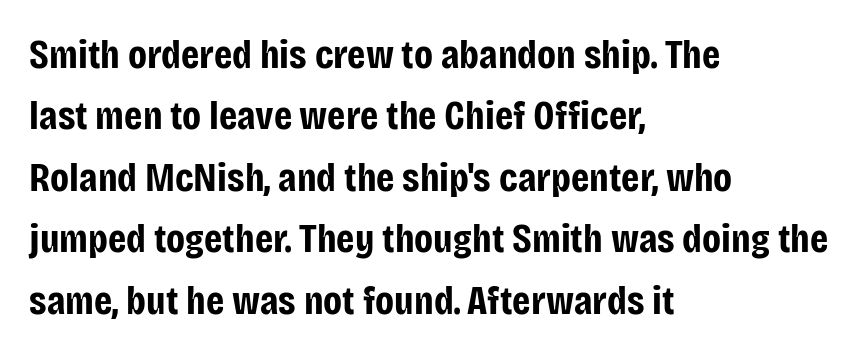
{"serif": "no", "italic": "no", "bold": "yes", "weight": "bold", "width": "condensed", "stroke_contrast": "low", "x_height": "large", "monospaced": "no", "underline": "no", "align": "left", "line_spacing": "normal", "line_spacing_ratio": 1.5, "letter_spacing": "normal", "letter_spacing_em": 0.0, "glyph_px": 41}
